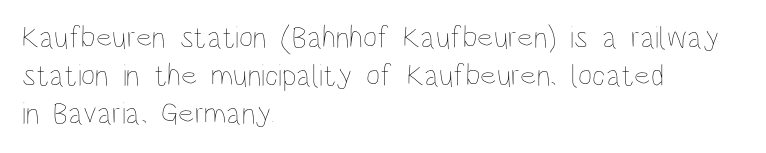
The image shows 31 px thin, condensed type, upright; set left-aligned, line spacing 1.23x, normal letter spacing, not underlined; low stroke contrast and a large x-height.
